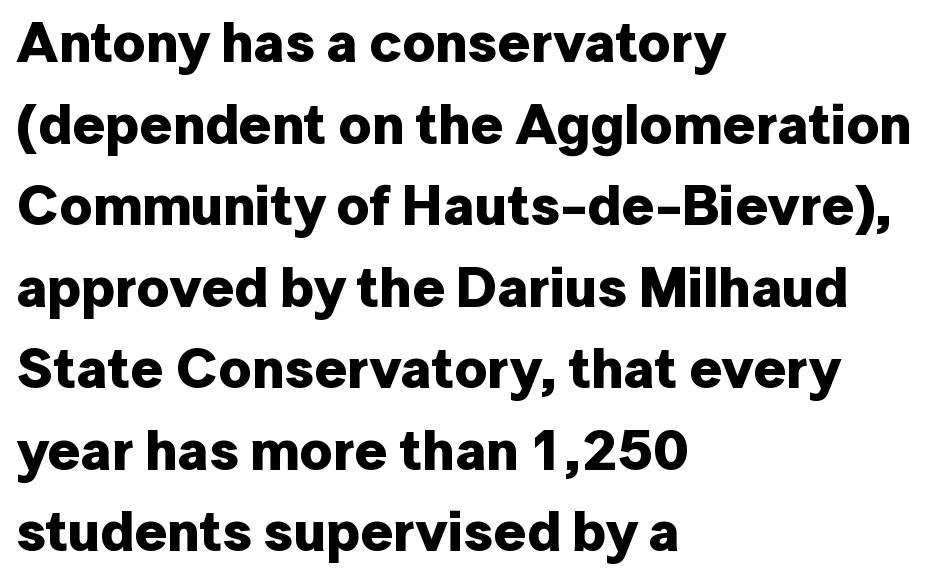
The image shows 57 px bold sans-serif type, upright; set left-aligned, normal line spacing (1.43x), normal letter spacing, not underlined; low stroke contrast and a medium x-height.
